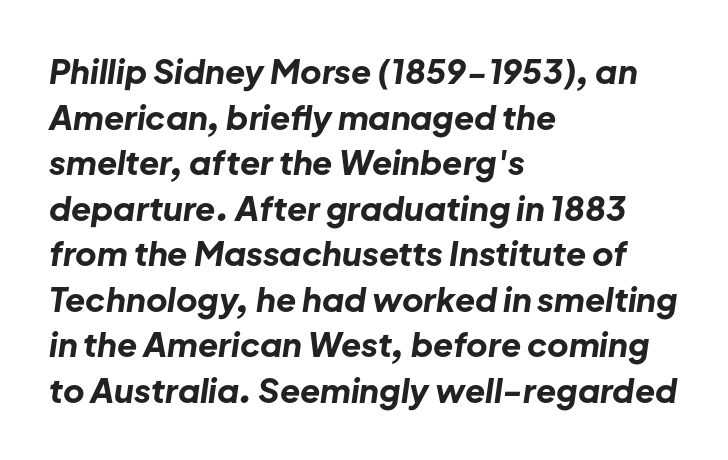
Descender tails drop into unmarked territory. Compared with an ordinary text face, these strokes are far heavier — a full bold. Where is the straight margin? On the left. The rendering uses natural spacing where letterforms have individual widths. Style check: oblique.
